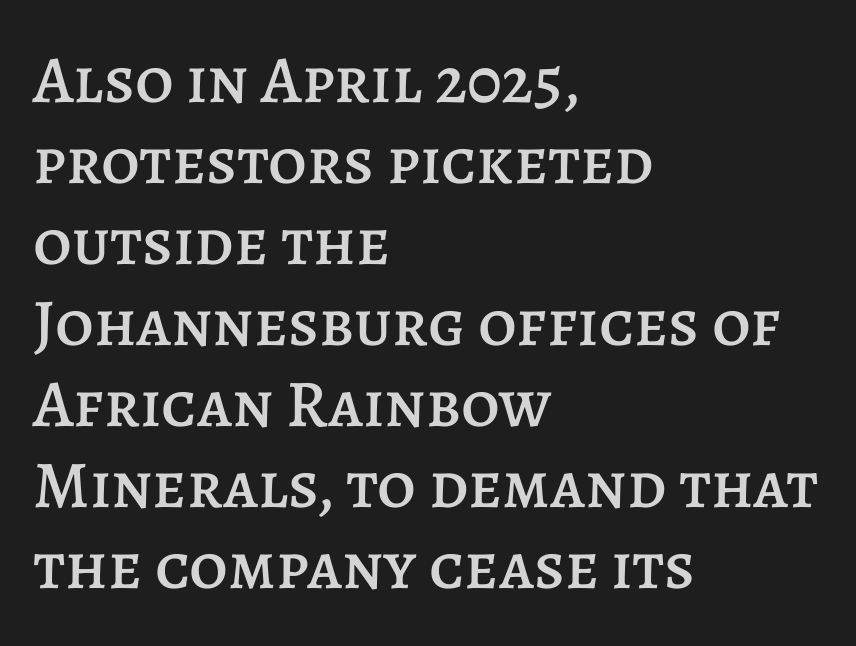
The image shows 67 px text type, upright; set left-aligned, line spacing 1.21x, normal letter spacing, not underlined; low stroke contrast and a large x-height.
